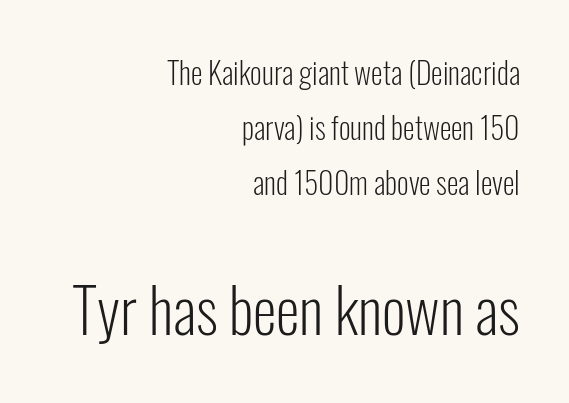
The image shows 61 px light, condensed sans-serif type, upright; set right-aligned, line spacing 1.83x, normal letter spacing, not underlined; the second (bottom) block is 2.03x larger; low stroke contrast and a medium x-height.
